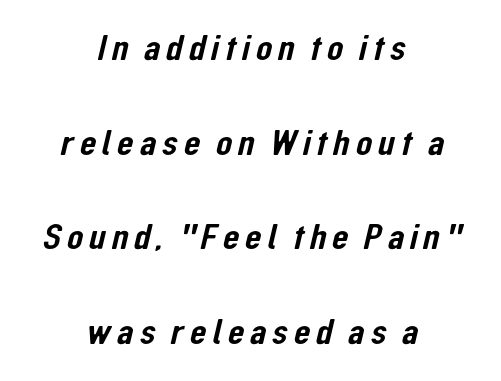
Q: Is the typeface a serif or a sans-serif typeface? A: Sans-serif.
Q: Is the text underlined? A: No.
Q: How is the paragraph aligned? A: Centered.
Q: Is the spacing between lines tight, normal or loose? A: Loose.
Q: Width (condensed, normal, or wide)? A: Condensed.
Q: Stroke contrast? A: Low.
Q: x-height? A: Medium.
Q: Monospaced? A: No.
